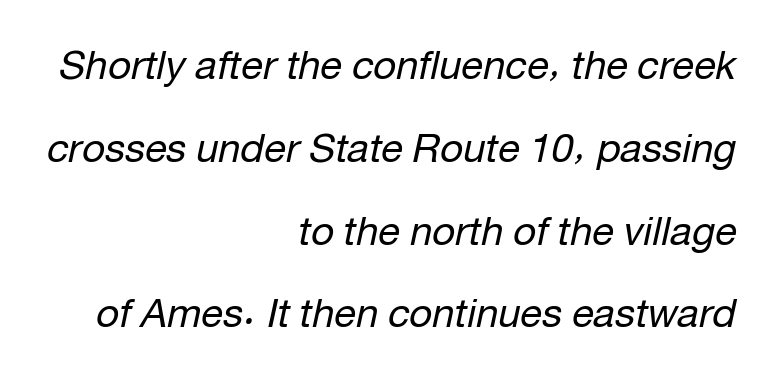
Q: Is the text bold? A: No.
Q: Is the text italic (slanted)? A: Yes, it leans right by about 12 degrees.
Q: Is the text underlined? A: No.
Q: How is the paragraph aligned? A: Right-aligned.
Q: Is the spacing between letters normal or unusually wide? A: Normal.
Q: Is the spacing between lines tight, normal or loose? A: Loose.
Q: Width (condensed, normal, or wide)? A: Normal.
Q: Stroke contrast? A: Low.
Q: x-height? A: Medium.
Q: Monospaced? A: No.
